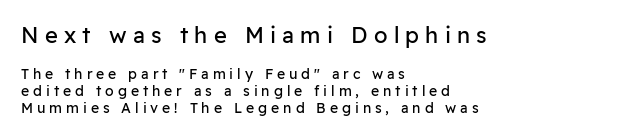
Words appear elongated and porous because spacing is wide. A classic flush-left, rag-right setting is used for this passage. The font's upright variant was chosen for this text. Decoration check: the copy has no underline. Heft: none added — not bold.
